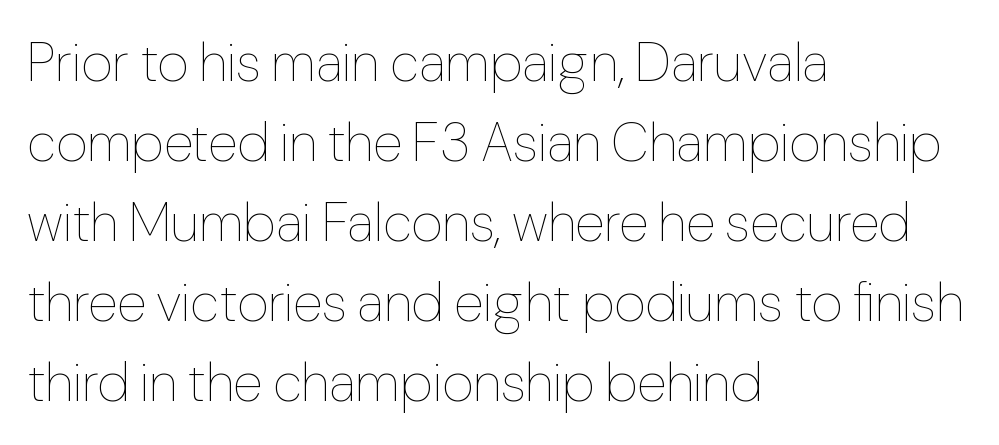
The image shows 54 px thin type, upright; set left-aligned, normal line spacing (1.48x), normal letter spacing, not underlined; low stroke contrast and a medium x-height.
